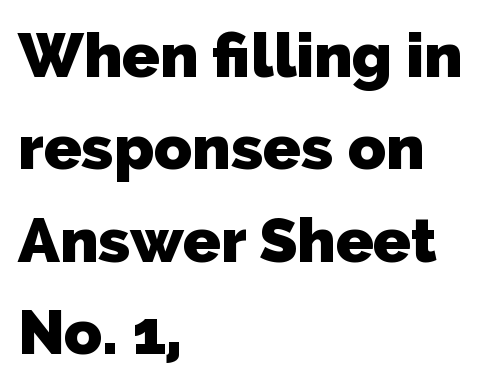
In terms of leading, this rendering sits right in the middle. The face used here is proportionally spaced, like ordinary book or web type. Inter-character spacing is left at the font's built-in metrics. Typeset ragged right — the left edge is the straight one.
